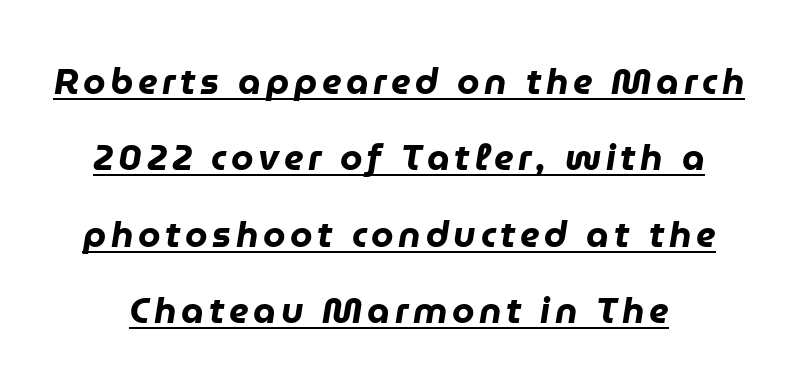
The image shows 36 px heavy type, italic (leaning right); set loose line spacing (2.12x), underlined; low stroke contrast and a medium x-height.
